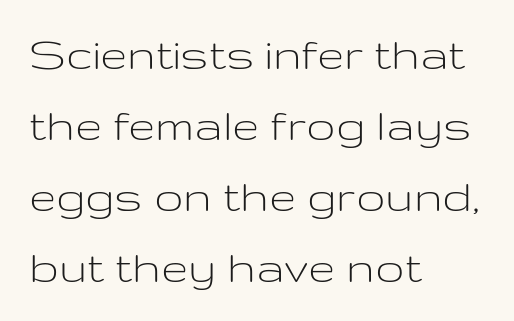
The image shows 49 px light, wide sans-serif type, upright; set left-aligned, normal line spacing (1.45x), normal letter spacing, not underlined; low stroke contrast and a medium x-height.
